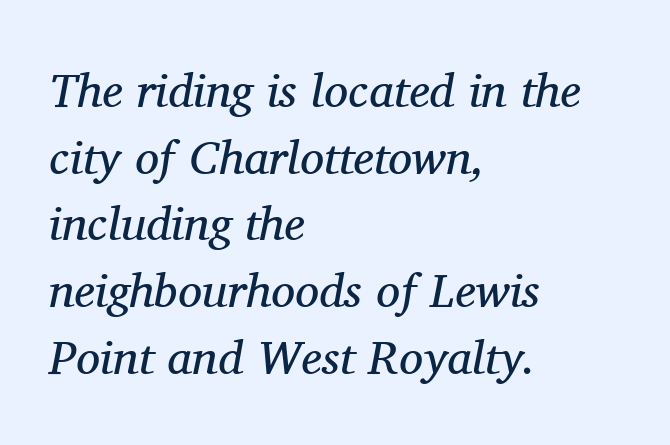
The image shows 48 px regular-weight serif type, italic (leaning right); set left-aligned, normal line spacing (1.39x), normal letter spacing, not underlined; medium stroke contrast and a medium x-height.
